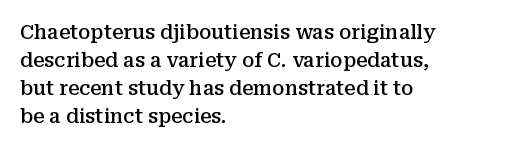
The image shows 20 px text type, upright; set left-aligned, normal line spacing (1.4x), normal letter spacing, not underlined.
